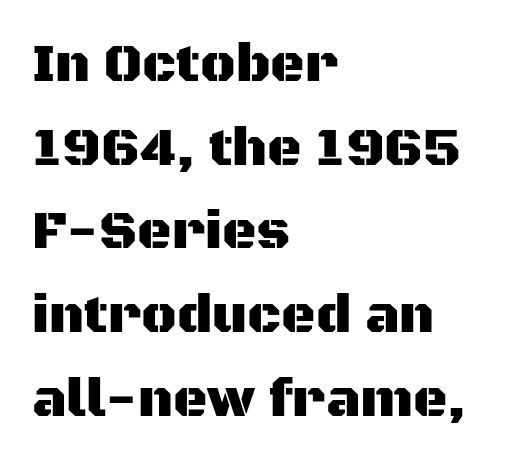
Line spacing here is normal. The passage shown is typeset with a sans-serif family. Underline: absent. Every row of glyphs begins at an identical x-position on the left.
